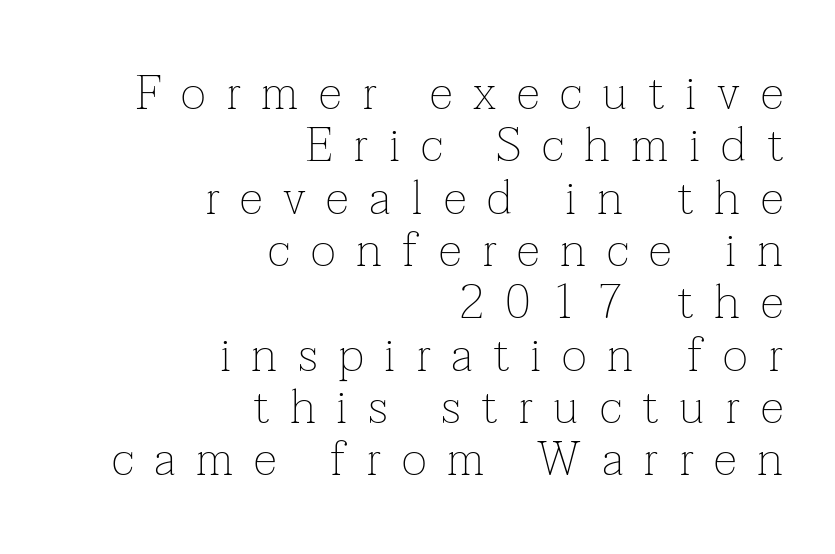
{"serif": "yes", "italic": "no", "bold": "no", "weight": "thin", "width": "normal", "stroke_contrast": "low", "x_height": "medium", "monospaced": "no", "underline": "no", "align": "right", "line_spacing": "tight", "line_spacing_ratio": 1.09, "letter_spacing": "wide", "letter_spacing_em": 0.43, "glyph_px": 48}
